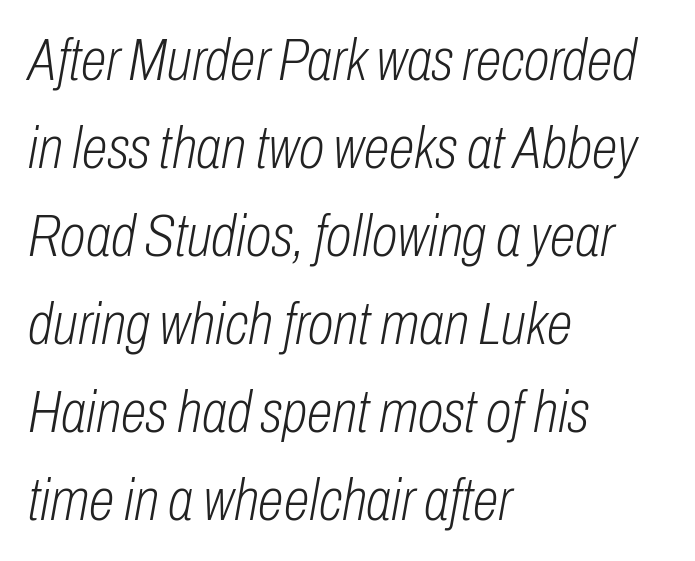
Reading down the column, the eye jumps a familiar distance to each next line. Does extra space separate the letters? No, they use regular spacing. Varying glyph widths throughout — classic text-font behaviour. Descender tails drop into unmarked territory. The setting favours the left margin, as ordinary paragraphs usually do. The text carries the slant typical of an italic or oblique font.
